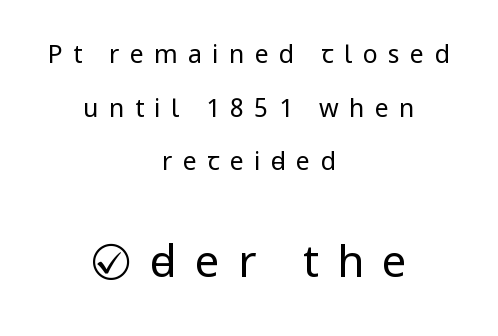
The image shows 44 px regular-weight, condensed sans-serif type, upright; set centered, loose line spacing (2.15x), unusually wide letter spacing (+0.41 em), not underlined; the second (bottom) block is 1.76x larger; low stroke contrast and a large x-height.
